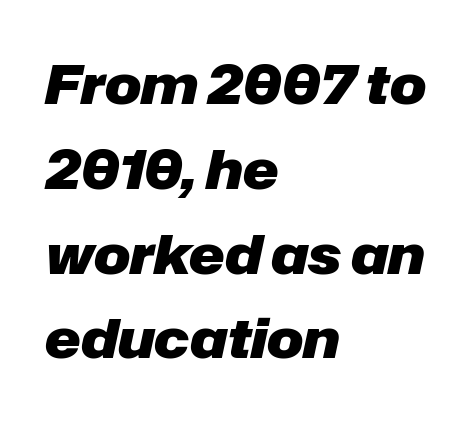
Is the block centered? No — it sits flush against the left margin. In terms of weight, the rendering is a true, heavy bold. Observe the ordinary spacing: letters are neighbours, not strangers. The face used here has a pronounced slope to its letters.
